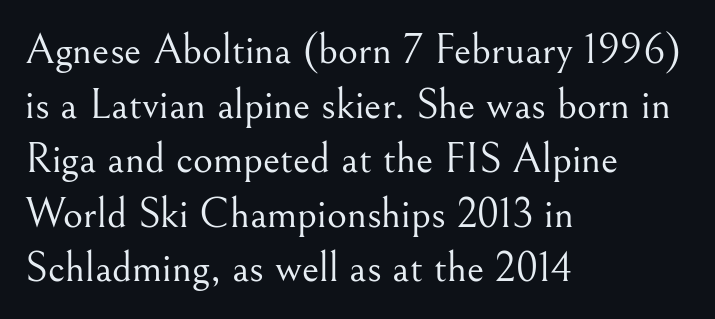
{"serif": "yes", "italic": "no", "bold": "no", "weight": "light", "width": "normal", "stroke_contrast": "medium", "x_height": "small", "monospaced": "no", "underline": "no", "align": "left", "line_spacing": "normal", "line_spacing_ratio": 1.27, "letter_spacing": "normal", "letter_spacing_em": 0.0, "glyph_px": 43}
